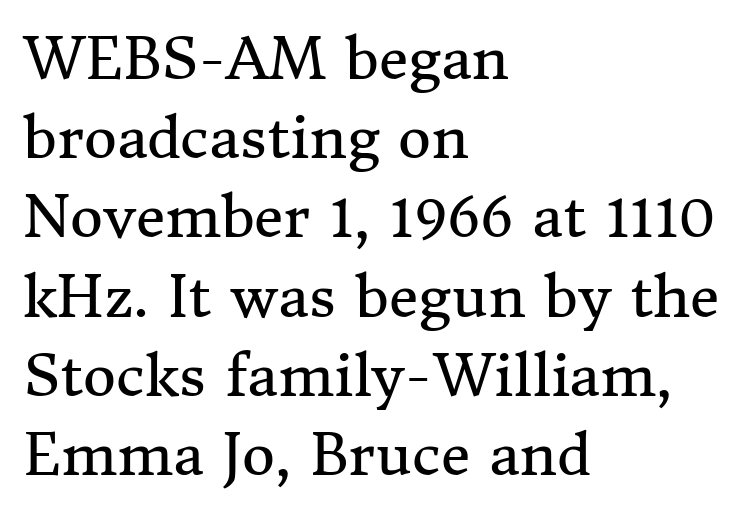
Alignment: flush left. The type sits square on the baseline with zero lean. This rendering leaves character spacing at its baseline value. No extra ink here — the face is not bold.
